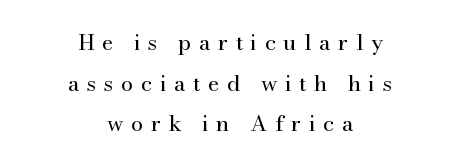
Q: Is the text bold? A: No.
Q: Is the text italic (slanted)? A: No, it is upright.
Q: Is the text underlined? A: No.
Q: How is the paragraph aligned? A: Centered.
Q: Is the spacing between letters normal or unusually wide? A: Unusually wide.
